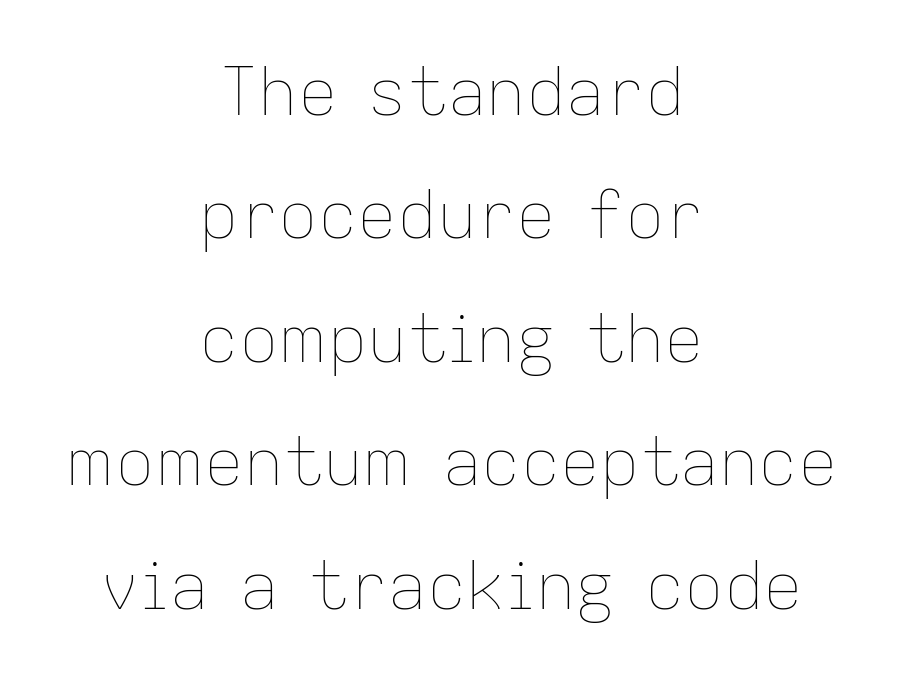
Q: Is the text bold? A: No.
Q: Is the text italic (slanted)? A: No, it is upright.
Q: Is the text underlined? A: No.
Q: How is the paragraph aligned? A: Centered.
Q: Is the spacing between letters normal or unusually wide? A: Normal.
Q: Width (condensed, normal, or wide)? A: Normal.
Q: Stroke contrast? A: Low.
Q: x-height? A: Medium.
Q: Monospaced? A: No.
